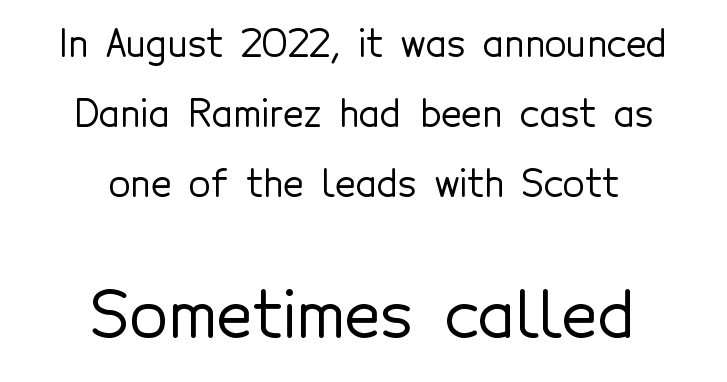
{"serif": "no", "italic": "no", "width": "normal", "x_height": "medium", "monospaced": "no", "underline": "no", "align": "center", "line_spacing": "loose", "line_spacing_ratio": 1.94, "letter_spacing": "normal", "letter_spacing_em": 0.0, "larger_block": "second", "size_ratio": 1.75, "glyph_px": 63}
